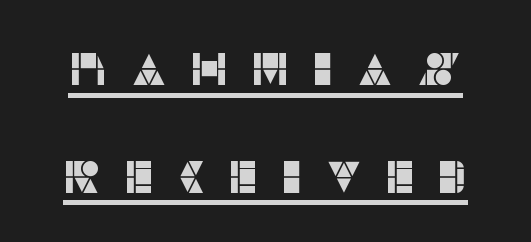
Q: Is the text italic (slanted)? A: No, it is upright.
Q: Is the typeface a serif or a sans-serif typeface? A: Sans-serif.
Q: Is the text underlined? A: Yes.
Q: Is the spacing between letters normal or unusually wide? A: Unusually wide.
Q: Is the spacing between lines tight, normal or loose? A: Loose.
Q: Width (condensed, normal, or wide)? A: Normal.
Q: Stroke contrast? A: Low.
Q: x-height? A: Large.
Q: Monospaced? A: No.
